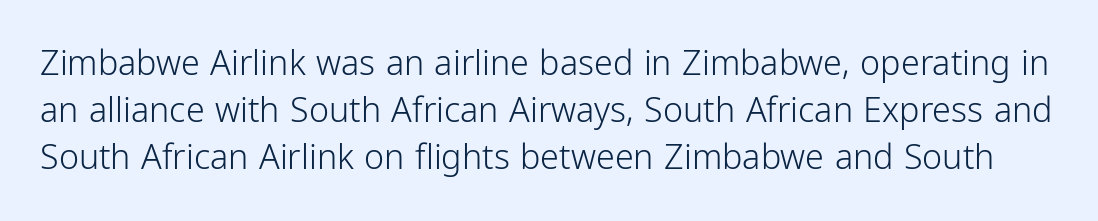
Q: Is the text bold? A: No.
Q: Is the text italic (slanted)? A: No, it is upright.
Q: Is the typeface a serif or a sans-serif typeface? A: Sans-serif.
Q: Is the text underlined? A: No.
Q: Is the spacing between letters normal or unusually wide? A: Normal.
Q: Is the spacing between lines tight, normal or loose? A: Normal.
Q: Width (condensed, normal, or wide)? A: Condensed.
Q: Stroke contrast? A: Low.
Q: x-height? A: Medium.
Q: Monospaced? A: No.
